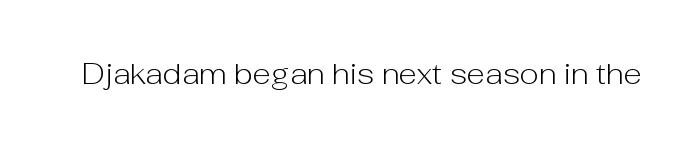
{"serif": "no", "italic": "no", "bold": "no", "weight": "light", "width": "normal", "stroke_contrast": "low", "x_height": "medium", "monospaced": "no", "underline": "no", "letter_spacing": "normal", "letter_spacing_em": 0.0, "glyph_px": 30}
